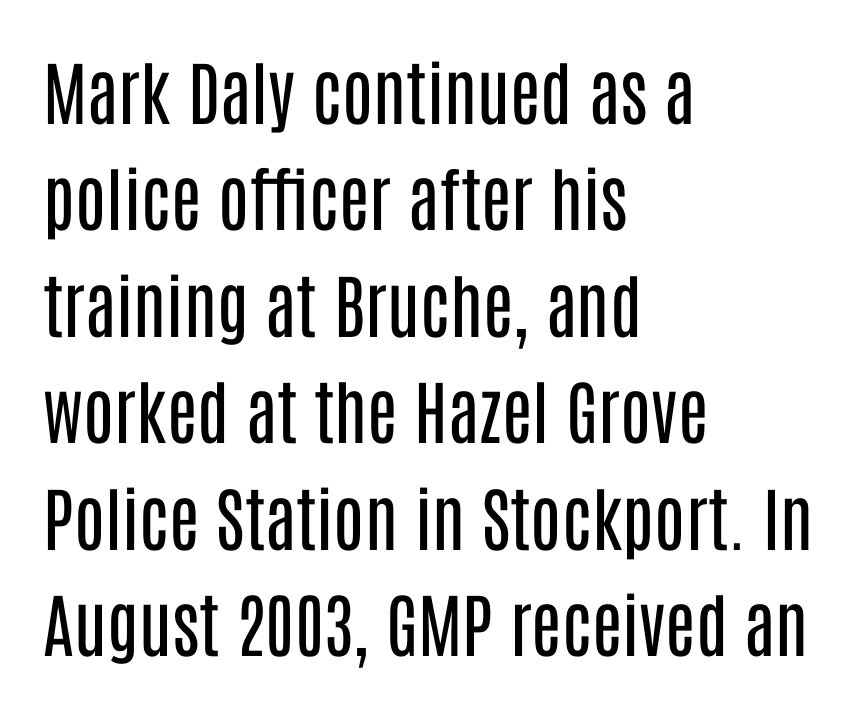
{"serif": "no", "italic": "no", "bold": "no", "weight": "regular", "width": "condensed", "stroke_contrast": "low", "x_height": "large", "monospaced": "no", "underline": "no", "align": "left", "line_spacing": "normal", "line_spacing_ratio": 1.52, "letter_spacing": "normal", "letter_spacing_em": 0.0, "glyph_px": 70}
